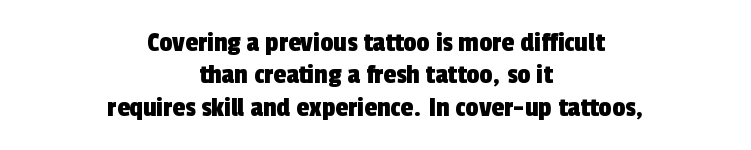
{"serif": "no", "width": "condensed", "x_height": "medium", "monospaced": "no", "underline": "no", "align": "center", "line_spacing": "tight", "line_spacing_ratio": 1.12, "letter_spacing": "normal", "letter_spacing_em": 0.0, "glyph_px": 29}
